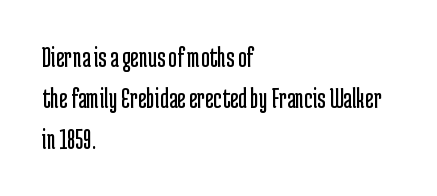
Q: Is the text bold? A: No.
Q: Is the text italic (slanted)? A: No, it is upright.
Q: Is the typeface a serif or a sans-serif typeface? A: Sans-serif.
Q: Is the text underlined? A: No.
Q: How is the paragraph aligned? A: Left-aligned.
Q: Is the spacing between letters normal or unusually wide? A: Normal.
Q: Is the spacing between lines tight, normal or loose? A: Normal.
Q: Width (condensed, normal, or wide)? A: Condensed.
Q: Stroke contrast? A: Low.
Q: x-height? A: Medium.
Q: Monospaced? A: No.
